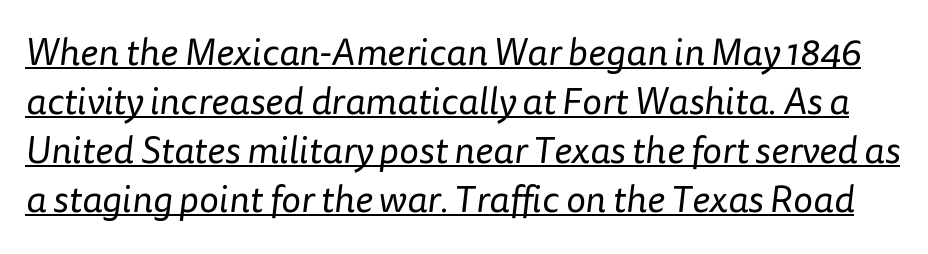
The image shows 38 px regular-weight sans-serif type; set normal line spacing (1.29x), normal letter spacing, underlined; low stroke contrast and a medium x-height.
